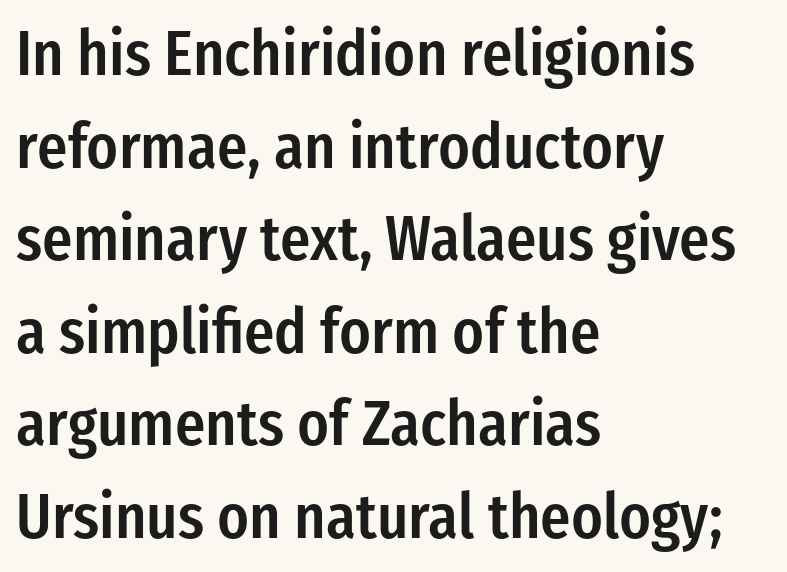
Notice how descenders clear the ascenders below comfortably — that's standard leading. Standard letterfit; no display-style spreading of the glyphs. The typeface chosen for these lines omits serifs. Clear beneath every line of the passage.
